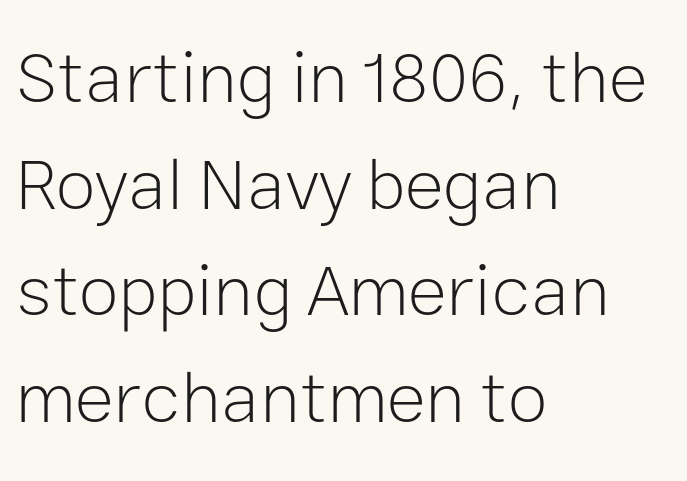
Q: Is the text bold? A: No.
Q: Is the text italic (slanted)? A: No, it is upright.
Q: Is the typeface a serif or a sans-serif typeface? A: Sans-serif.
Q: Is the text underlined? A: No.
Q: How is the paragraph aligned? A: Left-aligned.
Q: Is the spacing between letters normal or unusually wide? A: Normal.
Q: Is the spacing between lines tight, normal or loose? A: Normal.
Q: Width (condensed, normal, or wide)? A: Normal.
Q: Stroke contrast? A: Low.
Q: x-height? A: Medium.
Q: Monospaced? A: No.
